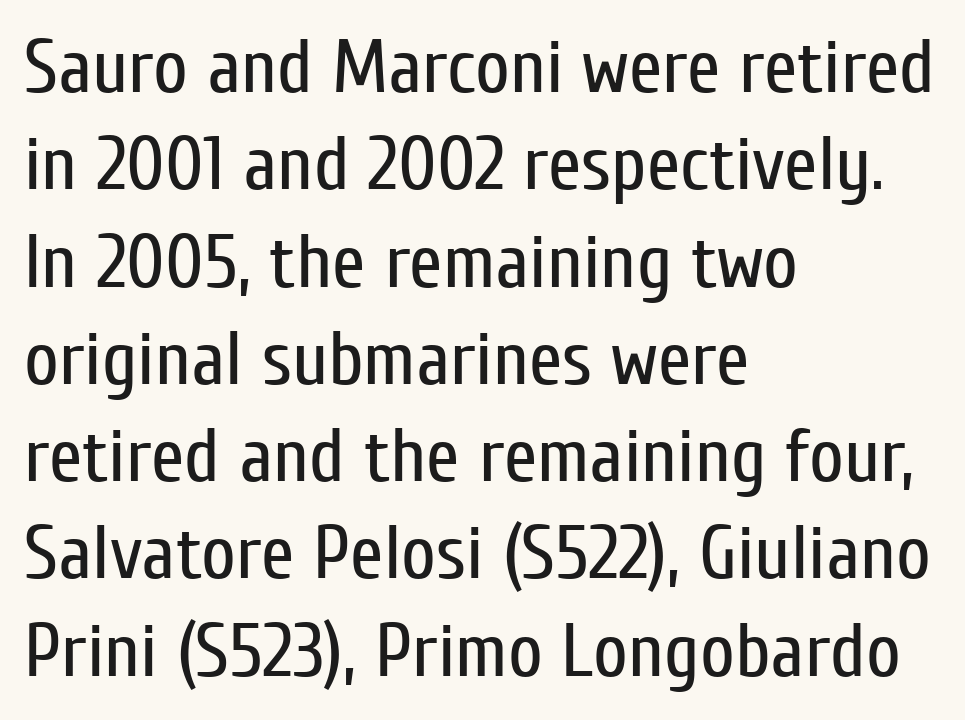
{"serif": "no", "italic": "no", "bold": "no", "weight": "regular", "width": "condensed", "stroke_contrast": "low", "x_height": "medium", "monospaced": "no", "underline": "no", "align": "left", "line_spacing": "normal", "line_spacing_ratio": 1.28, "letter_spacing": "normal", "letter_spacing_em": 0.0, "glyph_px": 76}
